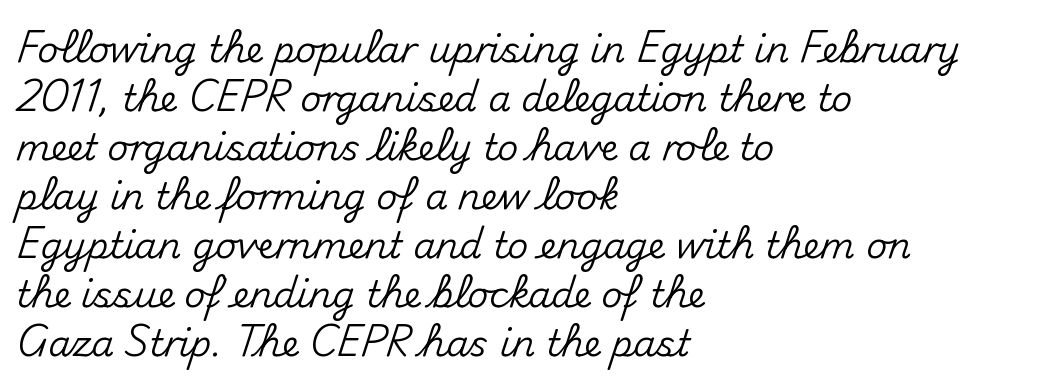
{"serif": "no", "width": "normal", "stroke_contrast": "medium", "x_height": "small", "monospaced": "no", "underline": "no", "align": "left", "line_spacing": "normal", "line_spacing_ratio": 1.36, "letter_spacing": "normal", "letter_spacing_em": 0.0, "glyph_px": 36}
